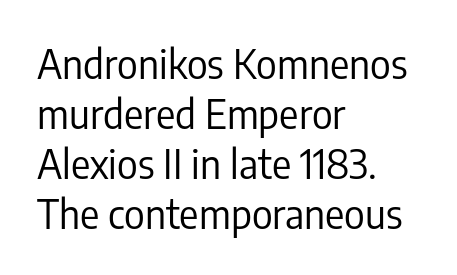
{"serif": "no", "italic": "no", "bold": "no", "weight": "regular", "width": "condensed", "stroke_contrast": "low", "x_height": "medium", "monospaced": "no", "underline": "no", "align": "left", "line_spacing": "normal", "line_spacing_ratio": 1.25, "letter_spacing": "normal", "letter_spacing_em": 0.0, "glyph_px": 40}
